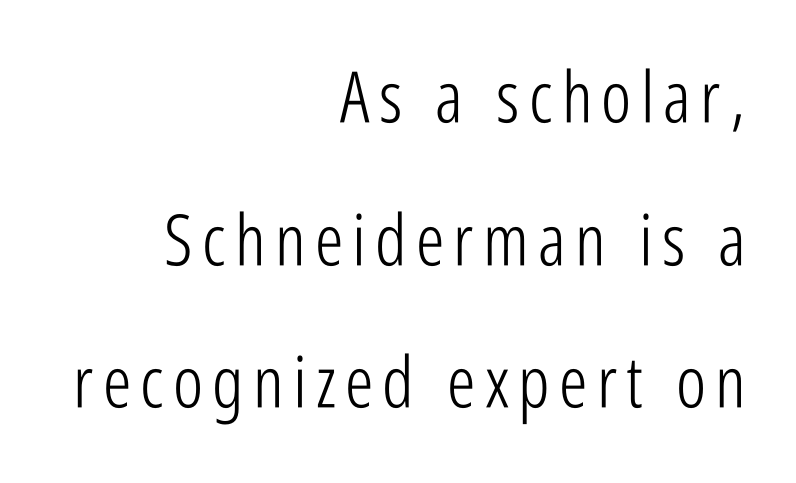
Q: Is the text bold? A: No.
Q: Is the text italic (slanted)? A: No, it is upright.
Q: Is the typeface a serif or a sans-serif typeface? A: Sans-serif.
Q: Is the text underlined? A: No.
Q: How is the paragraph aligned? A: Right-aligned.
Q: Is the spacing between lines tight, normal or loose? A: Loose.
Q: Width (condensed, normal, or wide)? A: Condensed.
Q: Stroke contrast? A: Low.
Q: x-height? A: Medium.
Q: Monospaced? A: No.
